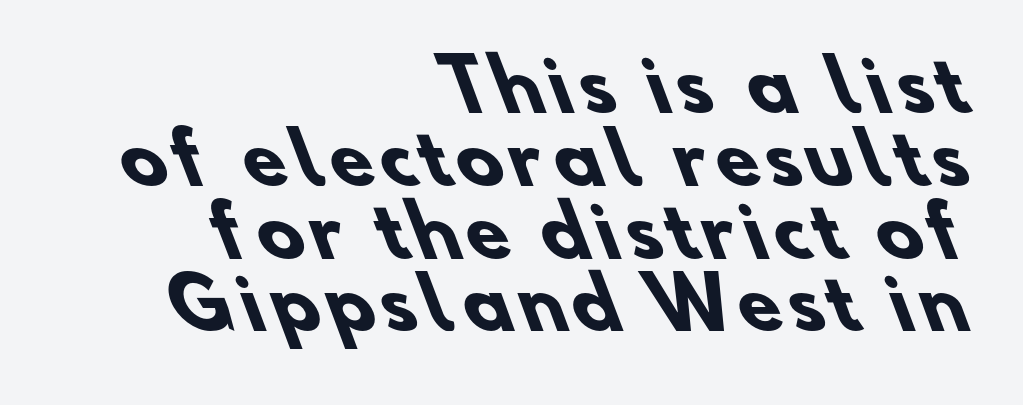
{"serif": "no", "bold": "yes", "weight": "heavy", "width": "normal", "stroke_contrast": "low", "x_height": "small", "monospaced": "no", "underline": "no", "align": "right", "line_spacing": "tight", "line_spacing_ratio": 1.04, "glyph_px": 70}
